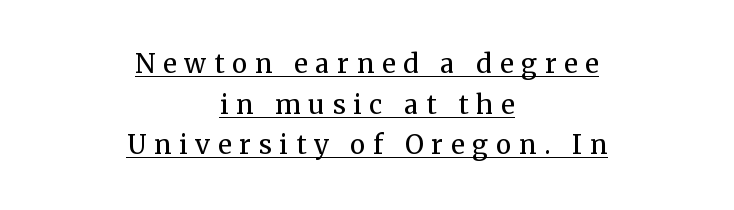
The image shows 26 px text type, upright; set centered, normal line spacing (1.56x), unusually wide letter spacing (+0.3 em), underlined.
